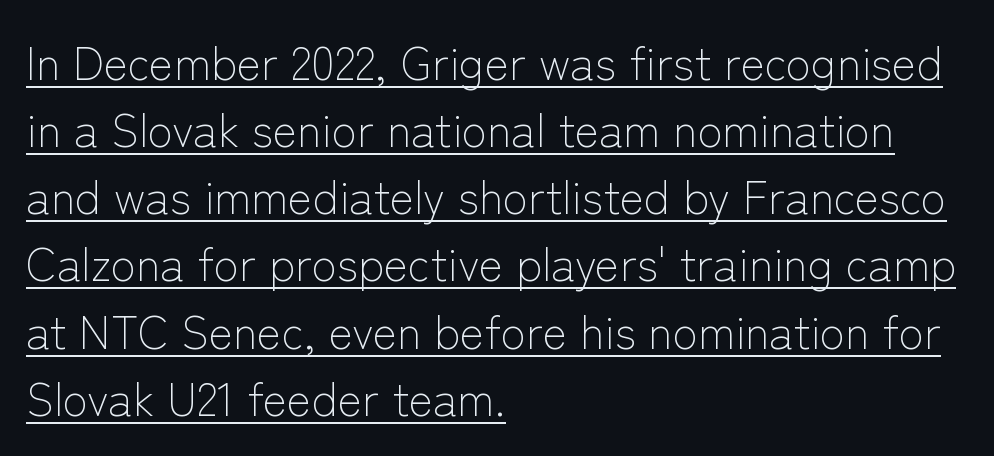
Q: Is the text bold? A: No.
Q: Is the text italic (slanted)? A: No, it is upright.
Q: Is the typeface a serif or a sans-serif typeface? A: Sans-serif.
Q: Is the text underlined? A: Yes.
Q: How is the paragraph aligned? A: Left-aligned.
Q: Is the spacing between letters normal or unusually wide? A: Normal.
Q: Is the spacing between lines tight, normal or loose? A: Normal.
Q: Width (condensed, normal, or wide)? A: Normal.
Q: Stroke contrast? A: Low.
Q: x-height? A: Medium.
Q: Monospaced? A: No.
